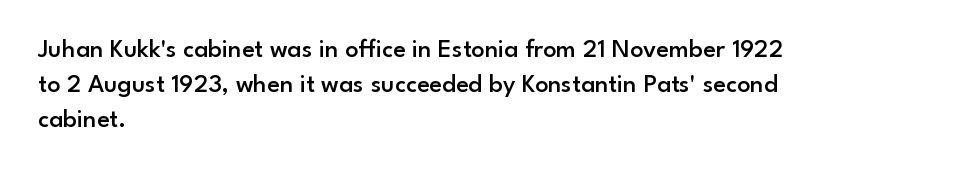
{"italic": "no", "bold": "semi", "underline": "no", "align": "left", "line_spacing": "normal", "line_spacing_ratio": 1.35, "letter_spacing": "normal", "letter_spacing_em": 0.0, "glyph_px": 26}
